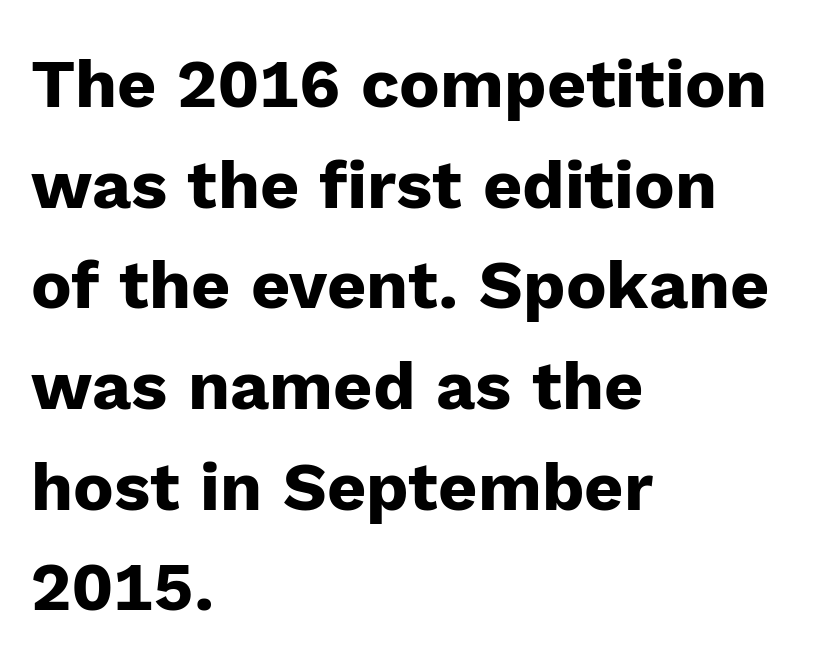
The font family rendered here belongs to the sans-serif group. The baseline area is clear. The rows are spaced the way most documents space them. The horizontal fit of the characters is conventional and even. Horizontally, the lines are justified to the leading edge only.
